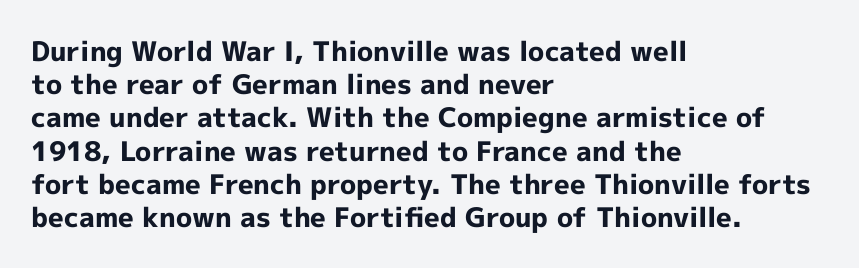
Q: Is the text bold? A: Yes.
Q: Is the text italic (slanted)? A: No, it is upright.
Q: Is the text underlined? A: No.
Q: How is the paragraph aligned? A: Left-aligned.
Q: Is the spacing between letters normal or unusually wide? A: Normal.
